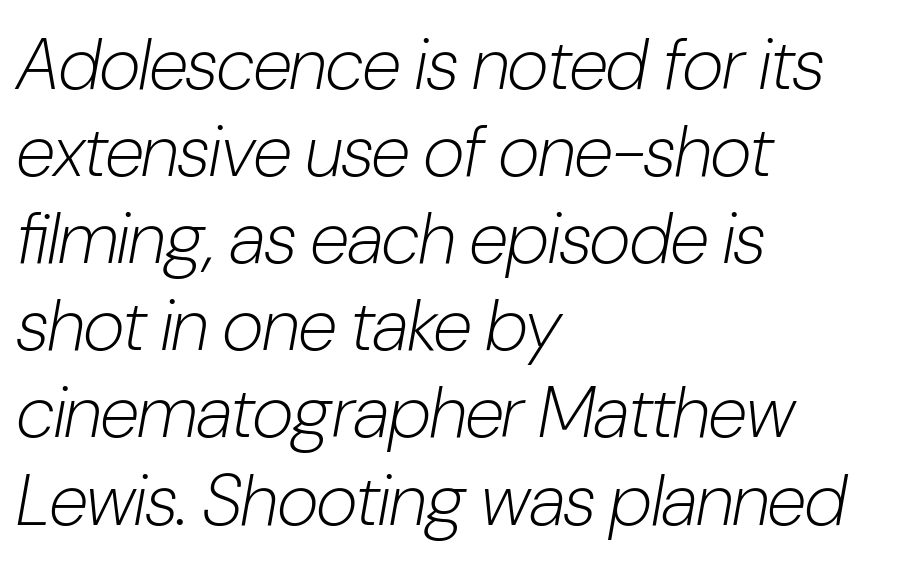
These lines stack with their left ends in a neat column. Does the lettering tilt? It does — this is italic. No extra tracking has been applied to these lines. Unbolded letterforms with no extra heft. A typesetter would call this proportional, since set widths differ per character. Type without underlining.
